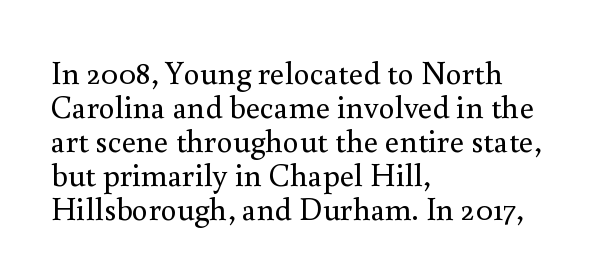
Descender tails drop into unmarked territory. These lines keep a tight, regular rhythm from letter to letter. The typesetting does not lean heavy: it is not bold. Looks like regular typesetting: each glyph gets only the width it needs. Regarding serifs, this sample has them. Very little white space separates one row of letters from the next.
